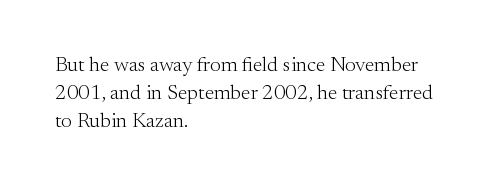
The image shows 21 px text type, upright; set left-aligned, normal line spacing (1.34x), normal letter spacing, not underlined.
